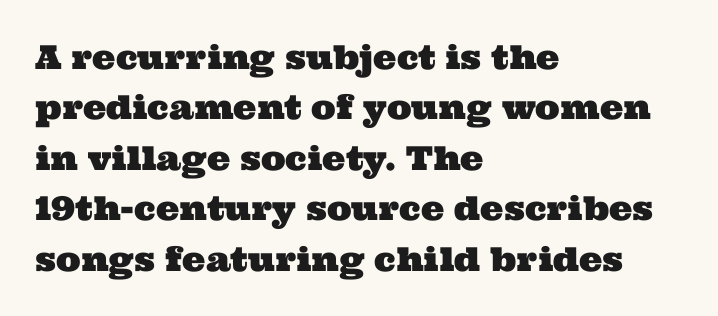
The image shows 33 px wide serif type; set left-aligned, normal line spacing (1.53x), normal letter spacing, not underlined; medium stroke contrast and a medium x-height.
